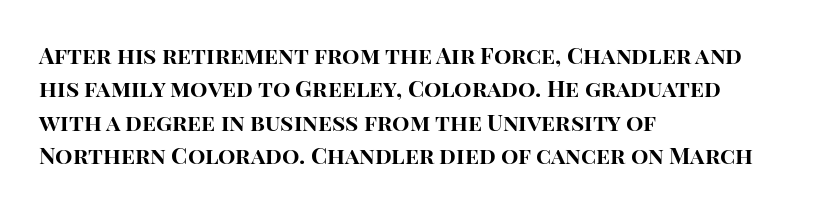
Q: Is the text bold? A: Yes.
Q: Is the text italic (slanted)? A: No, it is upright.
Q: Is the text underlined? A: No.
Q: How is the paragraph aligned? A: Left-aligned.
Q: Is the spacing between letters normal or unusually wide? A: Normal.
Q: Is the spacing between lines tight, normal or loose? A: Normal.
